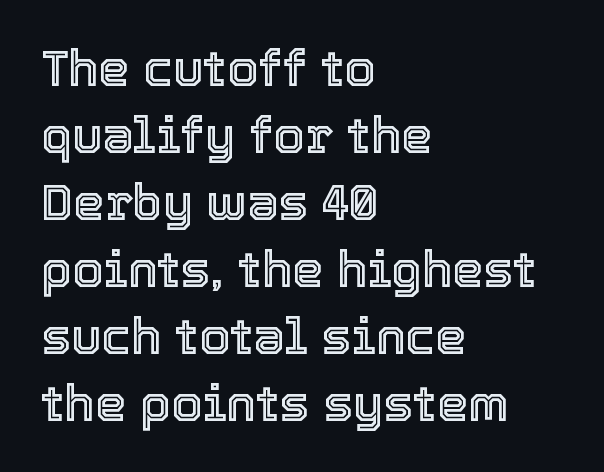
The line-height multiplier appears to be the usual default. Rendered with straight, roman letterforms. There is no visible air inserted between adjacent glyphs. Glance below the letters and you will spot only blank space. All the whitespace from short lines collects on the right.
